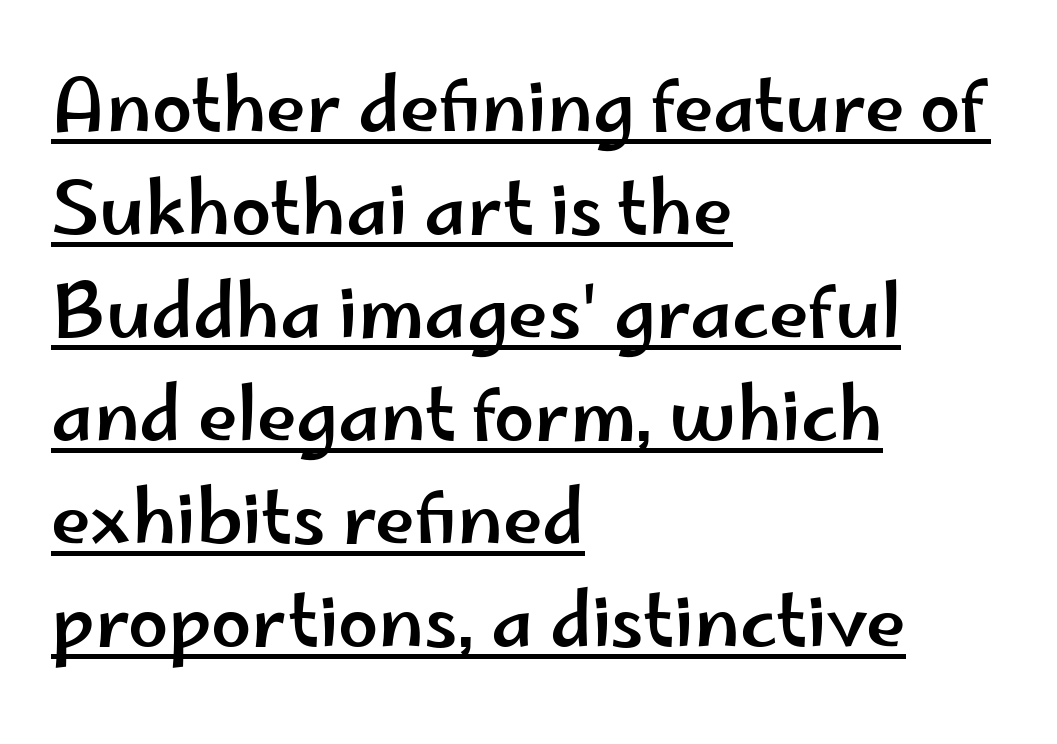
Q: Is the text italic (slanted)? A: No, it is upright.
Q: Is the typeface a serif or a sans-serif typeface? A: Sans-serif.
Q: Is the text underlined? A: Yes.
Q: How is the paragraph aligned? A: Left-aligned.
Q: Is the spacing between letters normal or unusually wide? A: Normal.
Q: Is the spacing between lines tight, normal or loose? A: Normal.
Q: Width (condensed, normal, or wide)? A: Wide.
Q: Stroke contrast? A: Low.
Q: x-height? A: Small.
Q: Monospaced? A: No.
